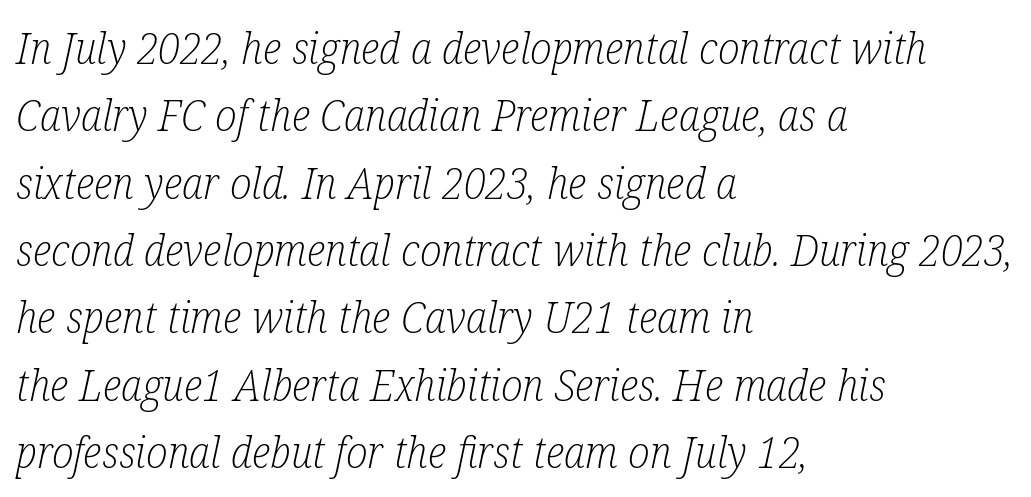
Proportional: the letters do not fall into vertical columns. Tracking here is standard; glyphs follow each other at the usual distance. You can tell from the footed stems that serif type was used. The leading is moderate, giving the passage an even texture. Typeset ragged right — the left edge is the straight one.
